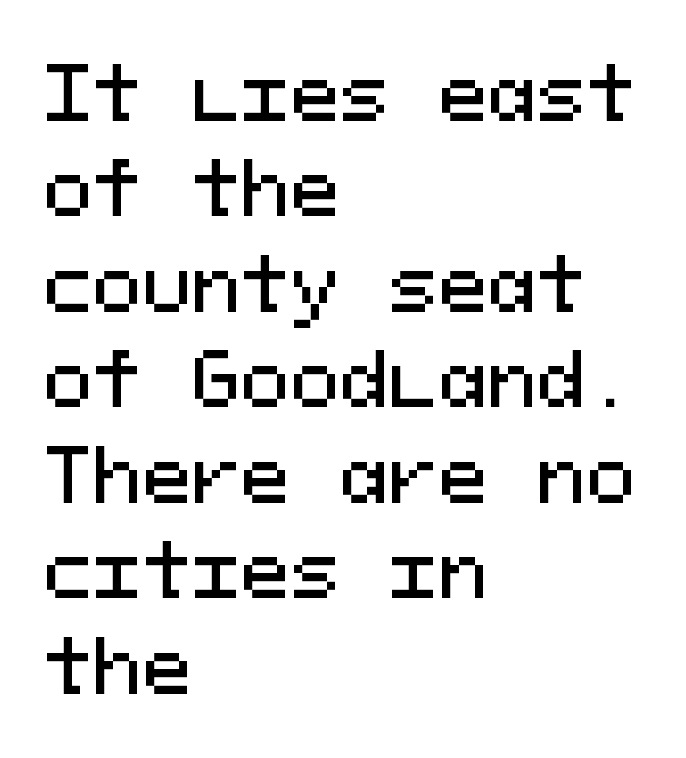
{"serif": "no", "italic": "no", "width": "normal", "stroke_contrast": "medium", "x_height": "medium", "monospaced": "yes", "underline": "no", "align": "left", "line_spacing": "normal", "line_spacing_ratio": 1.29, "letter_spacing": "normal", "letter_spacing_em": 0.0, "glyph_px": 74}
